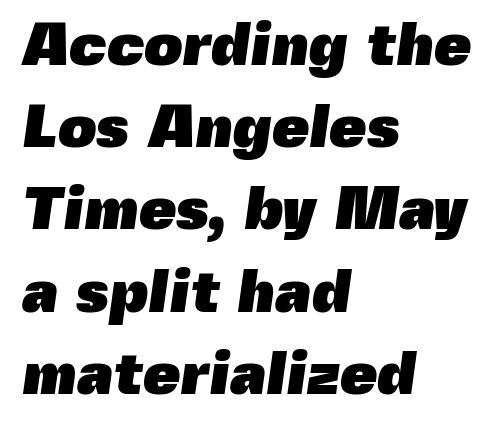
The designer went with a sans here, leaving each stem footless. A typesetter would call this proportional, since set widths differ per character. In terms of leading, this rendering sits right in the middle. Check under the words: just untouched page.
